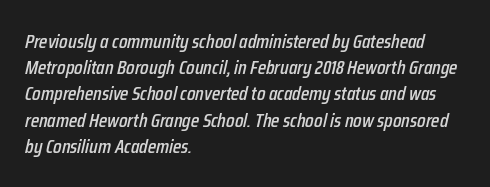
{"italic": "yes", "lean": "right", "slant_degrees": 12, "underline": "no", "align": "left", "line_spacing": "normal", "line_spacing_ratio": 1.31, "letter_spacing": "normal", "letter_spacing_em": 0.0, "glyph_px": 20}
